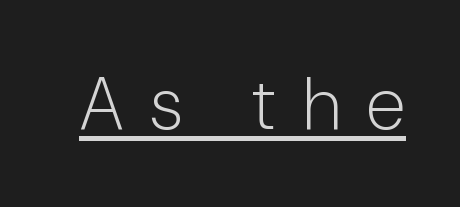
The image shows 74 px light, condensed sans-serif type, upright; set unusually wide letter spacing (+0.37 em), underlined; low stroke contrast and a medium x-height.
